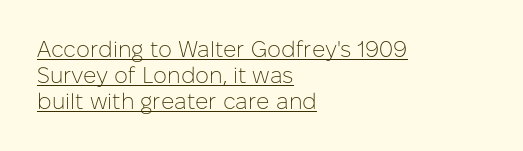
Q: Is the text bold? A: No.
Q: Is the text italic (slanted)? A: No, it is upright.
Q: Is the text underlined? A: Yes.
Q: How is the paragraph aligned? A: Left-aligned.
Q: Is the spacing between letters normal or unusually wide? A: Normal.
